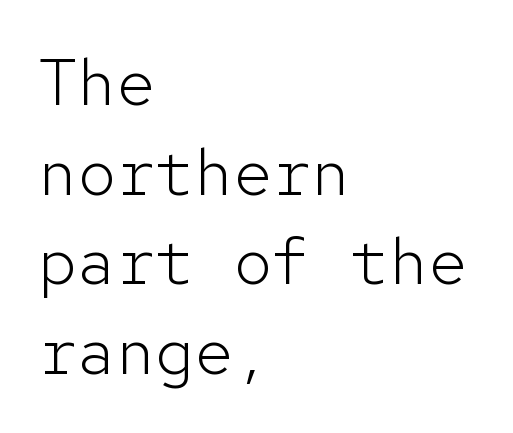
Q: Is the text bold? A: No.
Q: Is the text italic (slanted)? A: No, it is upright.
Q: Is the typeface a serif or a sans-serif typeface? A: Sans-serif.
Q: Is the text underlined? A: No.
Q: How is the paragraph aligned? A: Left-aligned.
Q: Is the spacing between letters normal or unusually wide? A: Normal.
Q: Is the spacing between lines tight, normal or loose? A: Normal.
Q: Width (condensed, normal, or wide)? A: Normal.
Q: Stroke contrast? A: Low.
Q: x-height? A: Medium.
Q: Monospaced? A: Yes.
